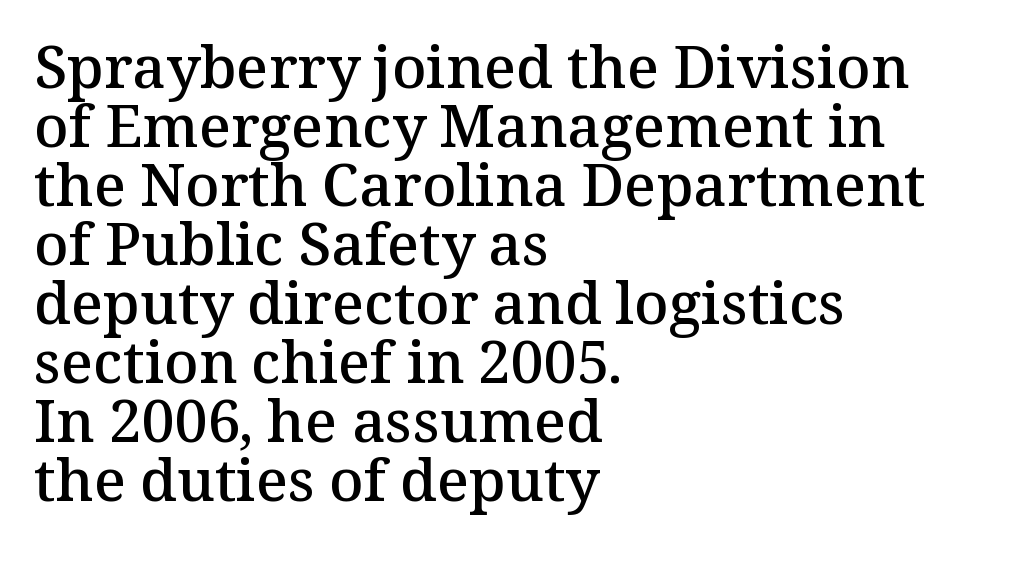
Q: Is the text bold? A: Semi-bold.
Q: Is the text italic (slanted)? A: No, it is upright.
Q: Is the typeface a serif or a sans-serif typeface? A: Serif.
Q: Is the text underlined? A: No.
Q: How is the paragraph aligned? A: Left-aligned.
Q: Is the spacing between letters normal or unusually wide? A: Normal.
Q: Is the spacing between lines tight, normal or loose? A: Tight.
Q: Width (condensed, normal, or wide)? A: Normal.
Q: Stroke contrast? A: Medium.
Q: x-height? A: Medium.
Q: Monospaced? A: No.
